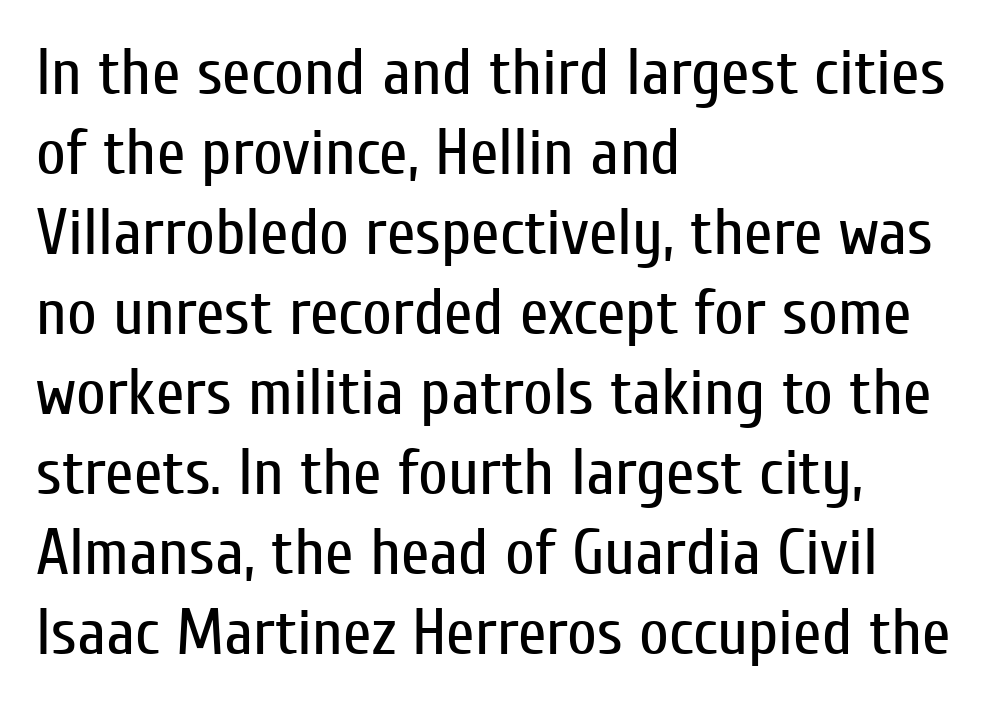
Stroke mass is kept to a normal reading level or below. Observe the ordinary spacing: letters are neighbours, not strangers. Where is the straight margin? On the left. The strip under each line holds only bare page. Every character sits straight up, as roman type does. Looks like regular typesetting: each glyph gets only the width it needs.
